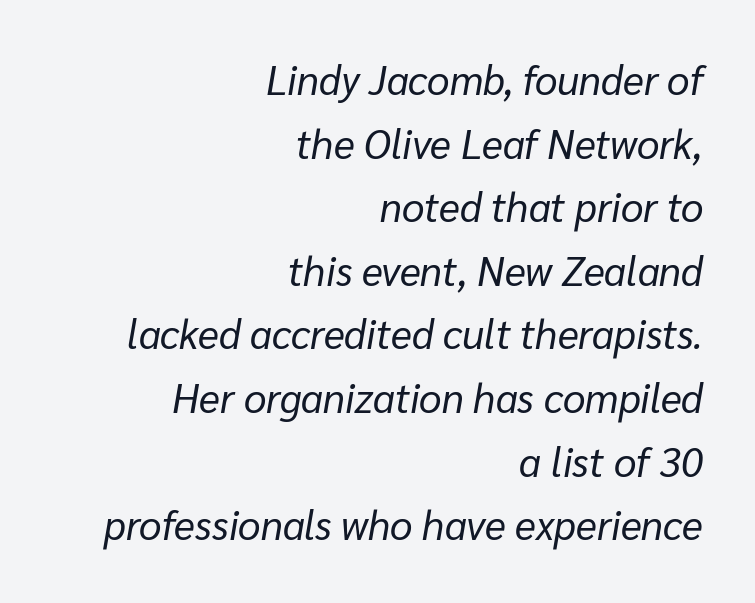
Q: Is the text bold? A: No.
Q: Is the text italic (slanted)? A: Yes, it leans right by about 10 degrees.
Q: Is the text underlined? A: No.
Q: How is the paragraph aligned? A: Right-aligned.
Q: Is the spacing between letters normal or unusually wide? A: Normal.
Q: Is the spacing between lines tight, normal or loose? A: Normal.
Q: Width (condensed, normal, or wide)? A: Normal.
Q: Stroke contrast? A: Low.
Q: x-height? A: Medium.
Q: Monospaced? A: No.
